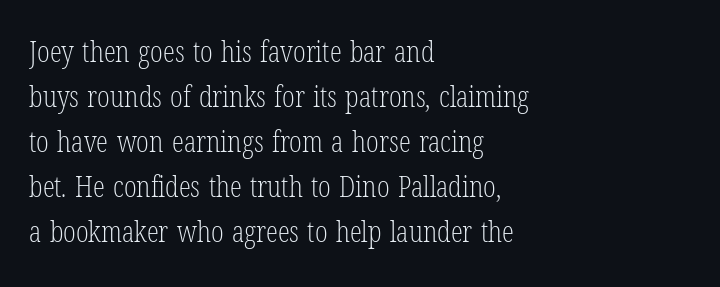
Q: Is the text bold? A: No.
Q: Is the text italic (slanted)? A: No, it is upright.
Q: Is the typeface a serif or a sans-serif typeface? A: Serif.
Q: Is the text underlined? A: No.
Q: How is the paragraph aligned? A: Left-aligned.
Q: Is the spacing between letters normal or unusually wide? A: Normal.
Q: Is the spacing between lines tight, normal or loose? A: Normal.
Q: Width (condensed, normal, or wide)? A: Condensed.
Q: Stroke contrast? A: Low.
Q: x-height? A: Medium.
Q: Monospaced? A: No.
